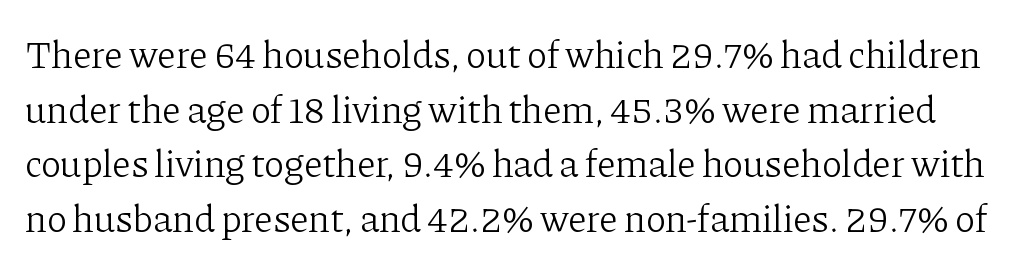
The image shows 38 px light serif type, upright; set normal line spacing (1.44x), normal letter spacing, not underlined; low stroke contrast and a medium x-height.
